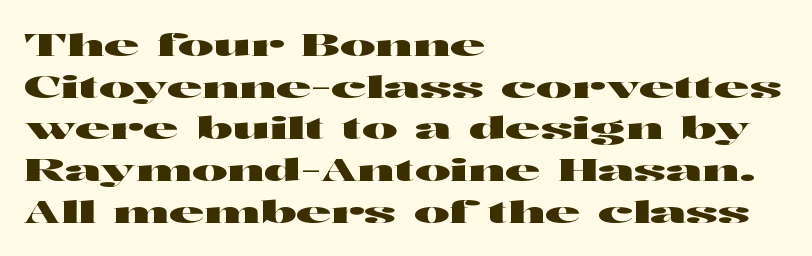
{"serif": "no", "italic": "no", "width": "wide", "stroke_contrast": "high", "x_height": "medium", "monospaced": "no", "underline": "no", "align": "left", "line_spacing": "normal", "line_spacing_ratio": 1.39, "letter_spacing": "normal", "letter_spacing_em": 0.0, "glyph_px": 30}
